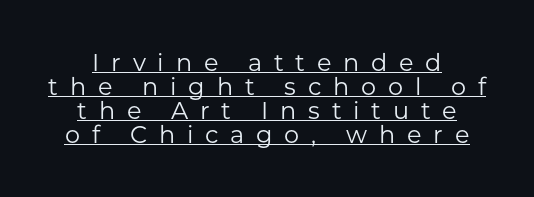
{"italic": "no", "bold": "no", "underline": "yes", "line_spacing": "tight", "line_spacing_ratio": 1.0, "letter_spacing": "wide", "letter_spacing_em": 0.49, "glyph_px": 24}
